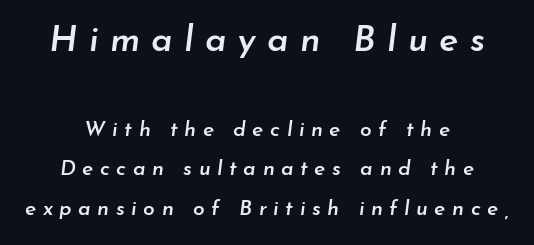
The image shows 36 px semibold type, italic (leaning right); set centered, line spacing 1.87x, unusually wide letter spacing (+0.31 em), not underlined; the first (top) block is 1.71x larger; low stroke contrast and a small x-height.
